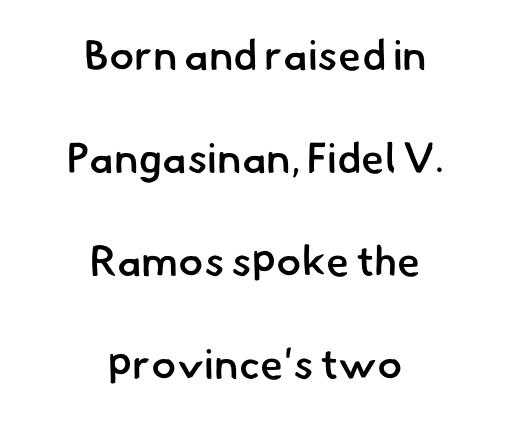
The image shows 42 px semibold sans-serif type; set centered, loose line spacing (2.45x), normal letter spacing, not underlined; low stroke contrast and a small x-height.
